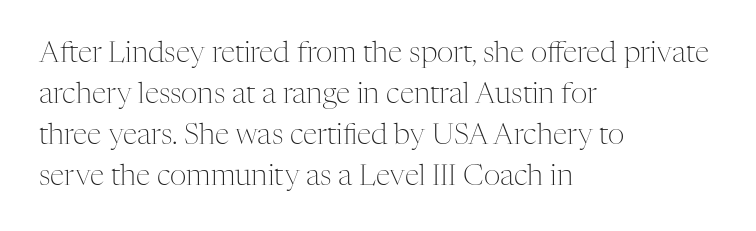
The image shows 29 px light serif type, upright; set left-aligned, normal line spacing (1.41x), normal letter spacing, not underlined; medium stroke contrast and a medium x-height.
